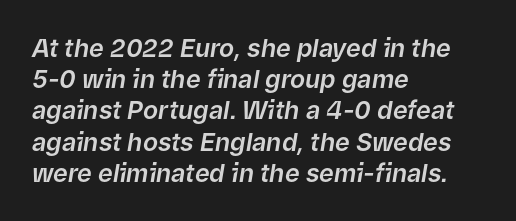
{"italic": "yes", "lean": "right", "slant_degrees": 9, "underline": "no", "align": "left", "line_spacing": "normal", "line_spacing_ratio": 1.25, "letter_spacing": "normal", "letter_spacing_em": 0.0, "glyph_px": 25}
